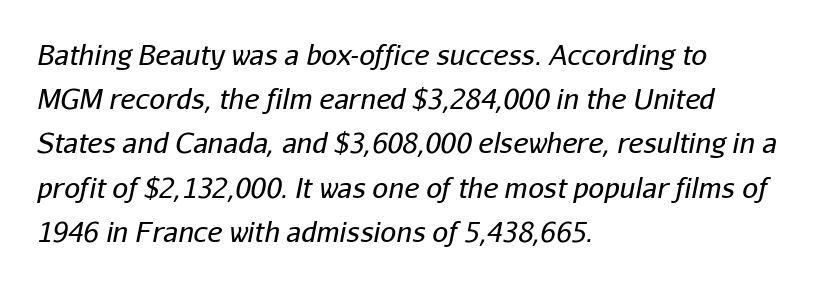
Slanted lettering throughout. Words float on clear page, feet unadorned. This sample uses plain, unmodified letter spacing. The typeface has the unassuming heft of standard copy or less. Successive baselines arrive at the customary interval.
